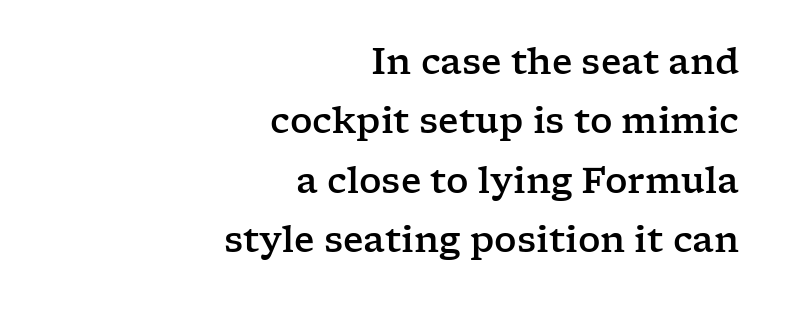
The image shows 35 px wide serif type, upright; set right-aligned, normal line spacing (1.7x), normal letter spacing, not underlined; low stroke contrast and a medium x-height.
